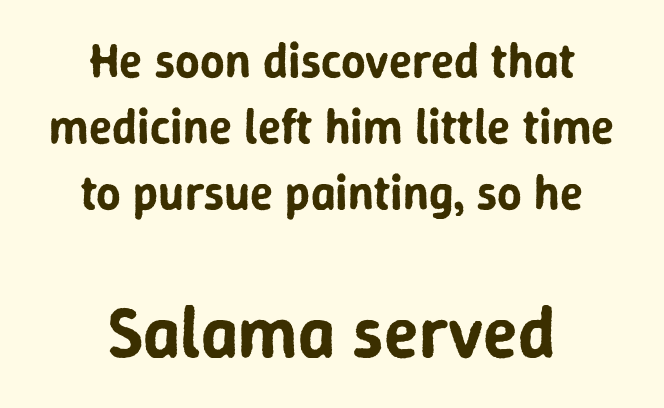
The image shows 72 px sans-serif type, upright; set centered, normal line spacing (1.37x), normal letter spacing, not underlined; the second (bottom) block is 1.5x larger; low stroke contrast and a medium x-height.
